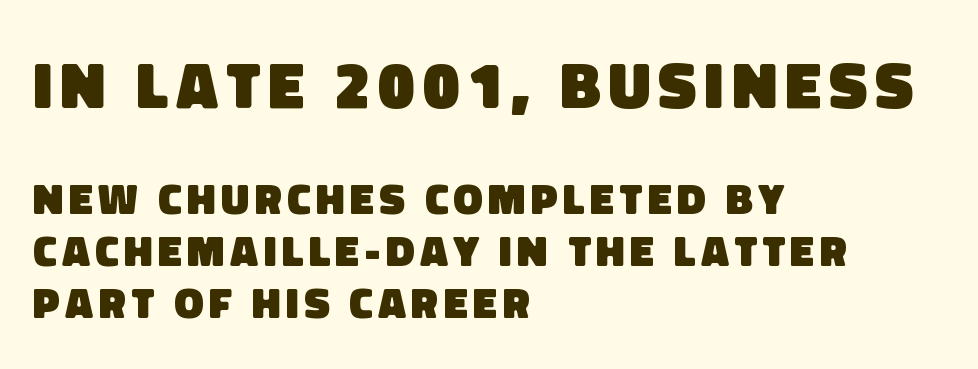
{"serif": "no", "bold": "yes", "weight": "heavy", "width": "normal", "stroke_contrast": "low", "x_height": "large", "monospaced": "no", "underline": "no", "align": "left", "line_spacing_ratio": 1.18, "larger_block": "first", "size_ratio": 1.5, "glyph_px": 66}
